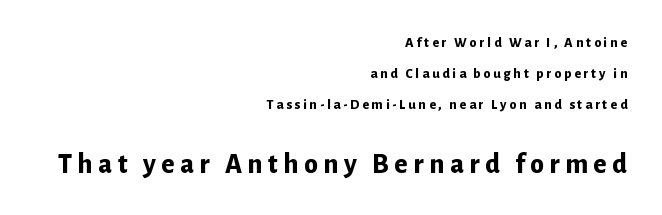
Q: Is the text bold? A: Yes.
Q: Is the text italic (slanted)? A: No, it is upright.
Q: Is the typeface a serif or a sans-serif typeface? A: Sans-serif.
Q: Is the text underlined? A: No.
Q: How is the paragraph aligned? A: Right-aligned.
Q: Is the spacing between letters normal or unusually wide? A: Unusually wide.
Q: Is the spacing between lines tight, normal or loose? A: Loose.
Q: Which block of text is set in a larger size, the first (top) or the second (bottom)? A: The second (bottom) one.
Q: Width (condensed, normal, or wide)? A: Normal.
Q: Stroke contrast? A: Low.
Q: x-height? A: Medium.
Q: Monospaced? A: No.
